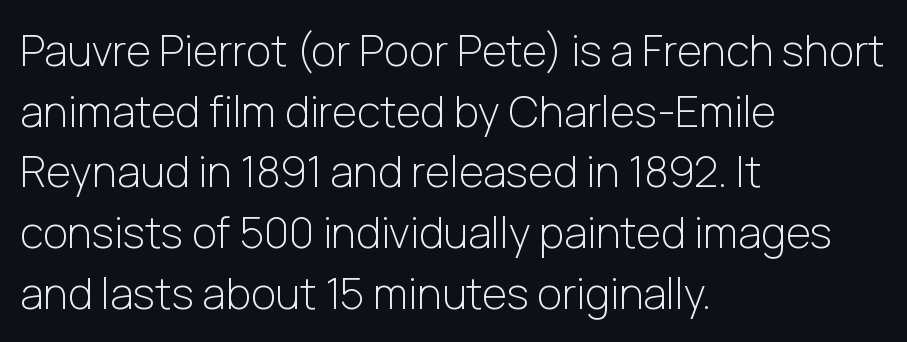
The strokes are not fattened; the text isn't bold. Characters follow at the spacing the type designer built in. Teacher's note: observe the even left margin — that is flush-left alignment. Is this a fixed-width face? No — the glyphs have proportional, varying widths. Rows of type keep a routine distance in the vertical direction.
